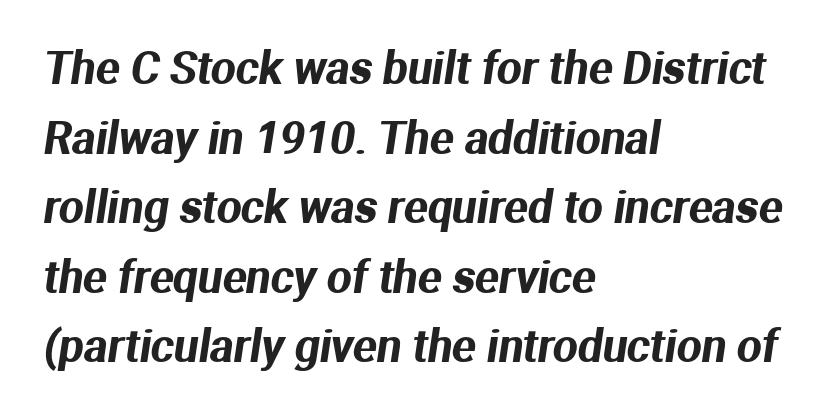
{"serif": "no", "width": "normal", "stroke_contrast": "medium", "x_height": "medium", "monospaced": "no", "underline": "no", "align": "left", "line_spacing": "normal", "line_spacing_ratio": 1.58, "letter_spacing": "normal", "letter_spacing_em": 0.0, "glyph_px": 44}
